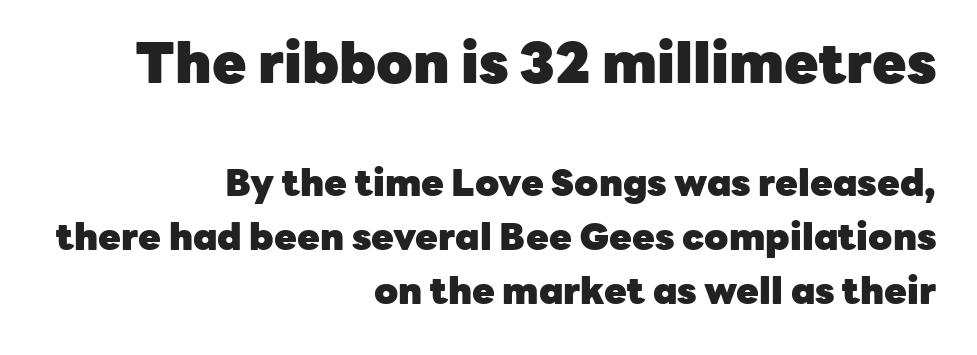
The image shows 56 px heavy sans-serif type, upright; set right-aligned, normal line spacing (1.46x), normal letter spacing, not underlined; the first (top) block is 1.51x larger; low stroke contrast and a medium x-height.
